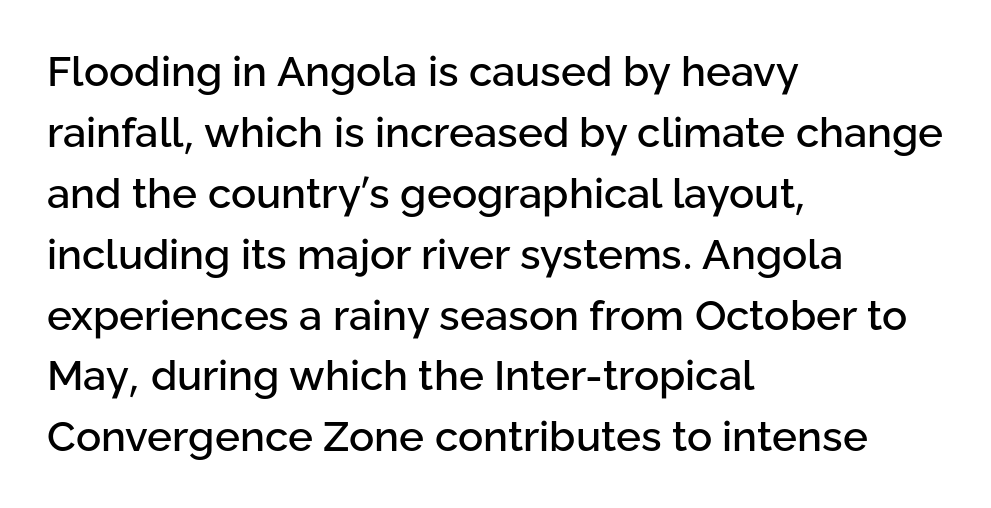
Only glyphs here, with clear space below each row. These lines are rendered in a variable-pitch font. The paragraph has a hard left edge and a soft right edge. Tall strokes in this sample are plumb rather than angled. Stroke terminals: plain, sans-serif.
